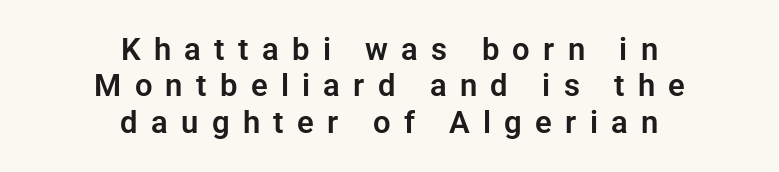
Q: Is the text italic (slanted)? A: No, it is upright.
Q: Is the typeface a serif or a sans-serif typeface? A: Sans-serif.
Q: Is the text underlined? A: No.
Q: How is the paragraph aligned? A: Centered.
Q: Is the spacing between letters normal or unusually wide? A: Unusually wide.
Q: Width (condensed, normal, or wide)? A: Normal.
Q: Stroke contrast? A: Low.
Q: x-height? A: Medium.
Q: Monospaced? A: No.
